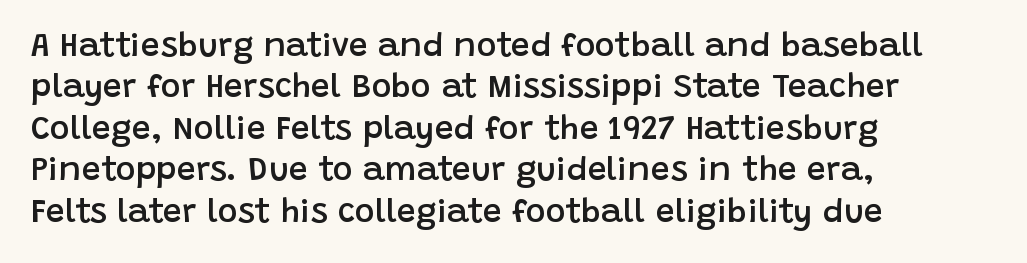
Q: Is the text bold? A: Semi-bold.
Q: Is the text italic (slanted)? A: No, it is upright.
Q: Is the typeface a serif or a sans-serif typeface? A: Sans-serif.
Q: Is the text underlined? A: No.
Q: How is the paragraph aligned? A: Left-aligned.
Q: Is the spacing between letters normal or unusually wide? A: Normal.
Q: Width (condensed, normal, or wide)? A: Normal.
Q: Stroke contrast? A: Low.
Q: x-height? A: Large.
Q: Monospaced? A: No.
